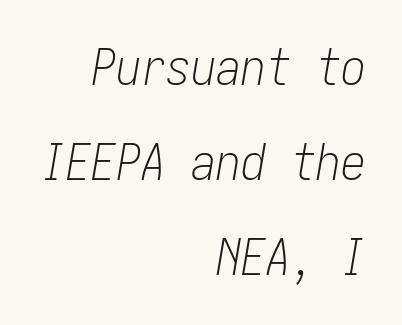
The image shows 50 px light, condensed type, italic (leaning right); set right-aligned, loose line spacing (1.9x), normal letter spacing, not underlined; low stroke contrast and a medium x-height.
